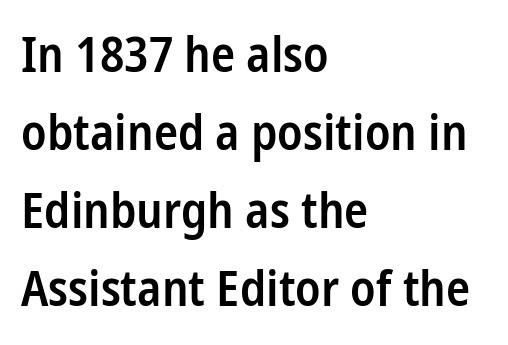
The face used here is proportionally spaced, like ordinary book or web type. Are there feet on the stems? There aren't — it's a sans. Letters rest on an invisible, unmarked baseline. Notice how descenders clear the ascenders below comfortably — that's standard leading. In terms of weight, the rendering is demibold, just under bold. Spacing between characters is what you'd get straight out of the box.
